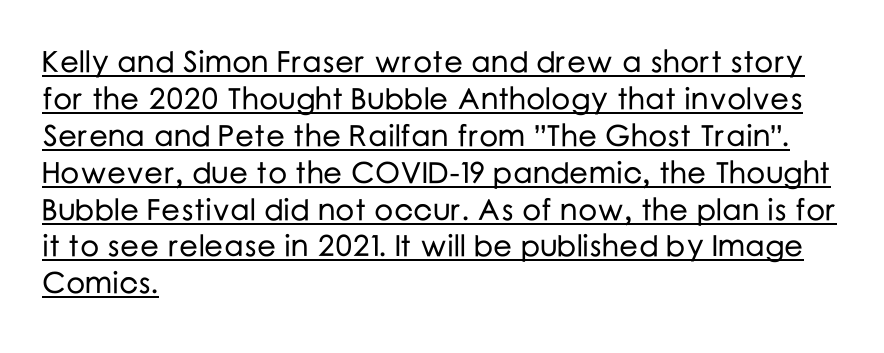
Notice how the passage keeps a crisp vertical edge on the left only. Students, observe the line beneath the letters — that is underlining. Is this a fixed-width face? No — the glyphs have proportional, varying widths. Check where the strokes stop: nothing finishes them off — pure sans.
